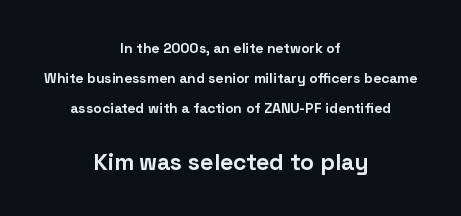
Q: Is the text bold? A: Yes.
Q: Is the text italic (slanted)? A: No, it is upright.
Q: Is the text underlined? A: No.
Q: How is the paragraph aligned? A: Centered.
Q: Is the spacing between letters normal or unusually wide? A: Normal.
Q: Is the spacing between lines tight, normal or loose? A: Loose.
Q: Which block of text is set in a larger size, the first (top) or the second (bottom)? A: The second (bottom) one.
